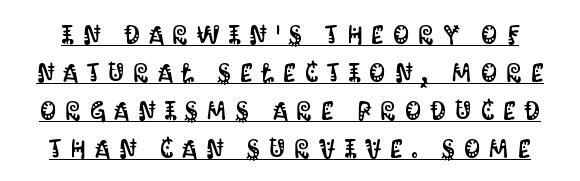
The image shows 26 px text type, upright; set normal line spacing (1.46x), unusually wide letter spacing (+0.34 em), underlined.
